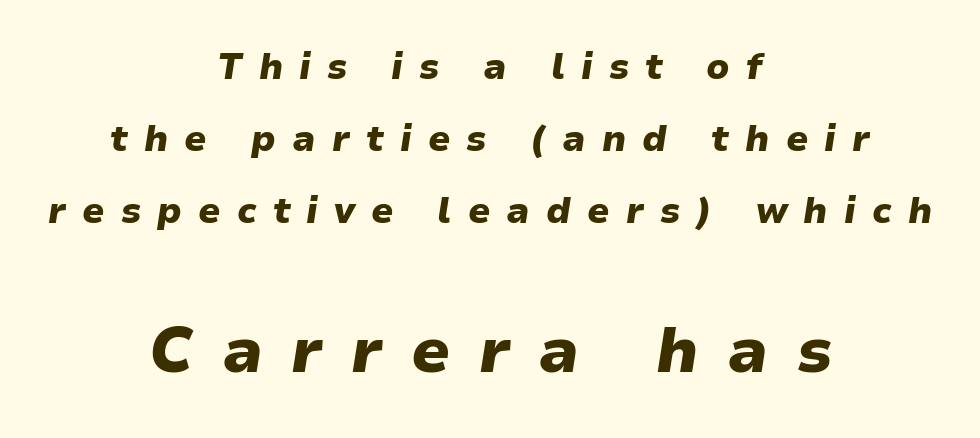
Q: Is the text bold? A: Yes.
Q: Is the text italic (slanted)? A: Yes, it leans right by about 9 degrees.
Q: Is the text underlined? A: No.
Q: How is the paragraph aligned? A: Centered.
Q: Is the spacing between letters normal or unusually wide? A: Unusually wide.
Q: Is the spacing between lines tight, normal or loose? A: Loose.
Q: Which block of text is set in a larger size, the first (top) or the second (bottom)? A: The second (bottom) one.
Q: Width (condensed, normal, or wide)? A: Normal.
Q: Stroke contrast? A: Low.
Q: x-height? A: Medium.
Q: Monospaced? A: No.
